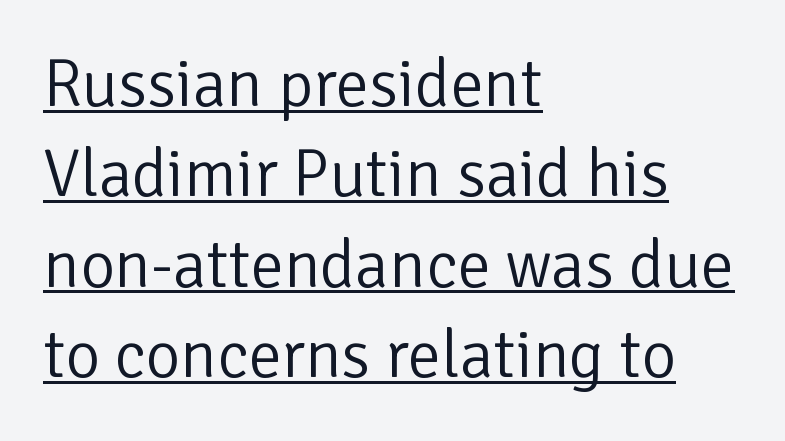
Q: Is the text bold? A: No.
Q: Is the text italic (slanted)? A: No, it is upright.
Q: Is the typeface a serif or a sans-serif typeface? A: Sans-serif.
Q: Is the text underlined? A: Yes.
Q: How is the paragraph aligned? A: Left-aligned.
Q: Is the spacing between letters normal or unusually wide? A: Normal.
Q: Is the spacing between lines tight, normal or loose? A: Normal.
Q: Width (condensed, normal, or wide)? A: Normal.
Q: Stroke contrast? A: Low.
Q: x-height? A: Medium.
Q: Monospaced? A: No.
